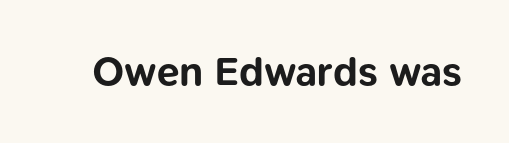
The lettering holds an erect, upright posture throughout. In terms of weight, the rendering is a true, heavy bold. Beneath every word, the page is bare. The type family on display is of the sans-serif kind. Does extra space separate the letters? No, they use regular spacing. Each letter keeps its own natural width here, so spacing adapts to shape.
